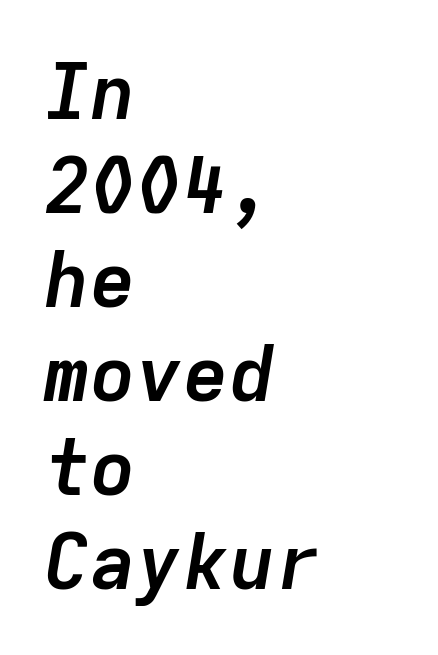
Note the uniform advance width — an 'i' takes as much space as an 'm'. There is no visible air inserted between adjacent glyphs. Compared with an ordinary text face, these strokes are far heavier — a full bold. Slant detected: the letters are inclined. Alignment: flush left.
